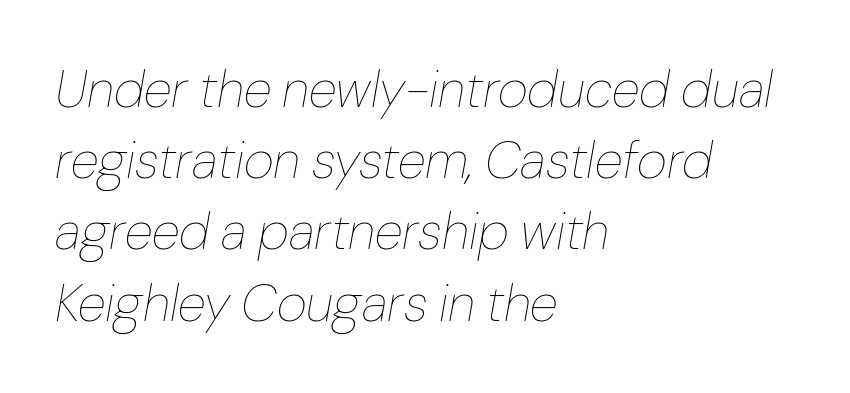
{"italic": "yes", "lean": "right", "slant_degrees": 10, "bold": "no", "weight": "thin", "width": "normal", "stroke_contrast": "low", "x_height": "medium", "monospaced": "no", "underline": "no", "align": "left", "line_spacing": "normal", "line_spacing_ratio": 1.37, "letter_spacing": "normal", "letter_spacing_em": 0.0, "glyph_px": 52}
